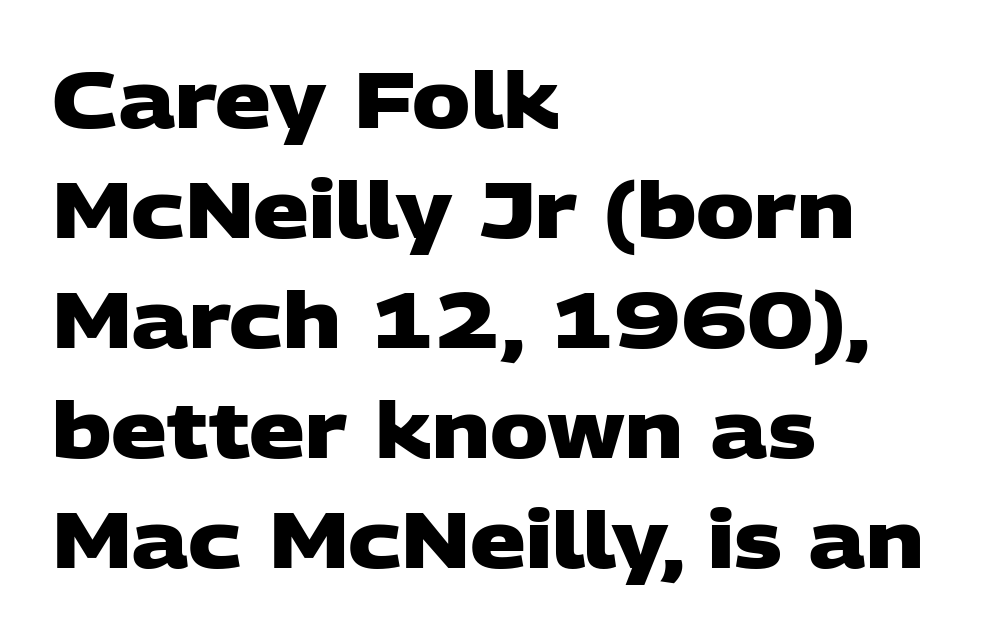
{"serif": "no", "bold": "yes", "weight": "heavy", "width": "wide", "stroke_contrast": "low", "x_height": "large", "monospaced": "no", "underline": "no", "align": "left", "line_spacing": "normal", "line_spacing_ratio": 1.41, "letter_spacing": "normal", "letter_spacing_em": 0.0, "glyph_px": 78}
